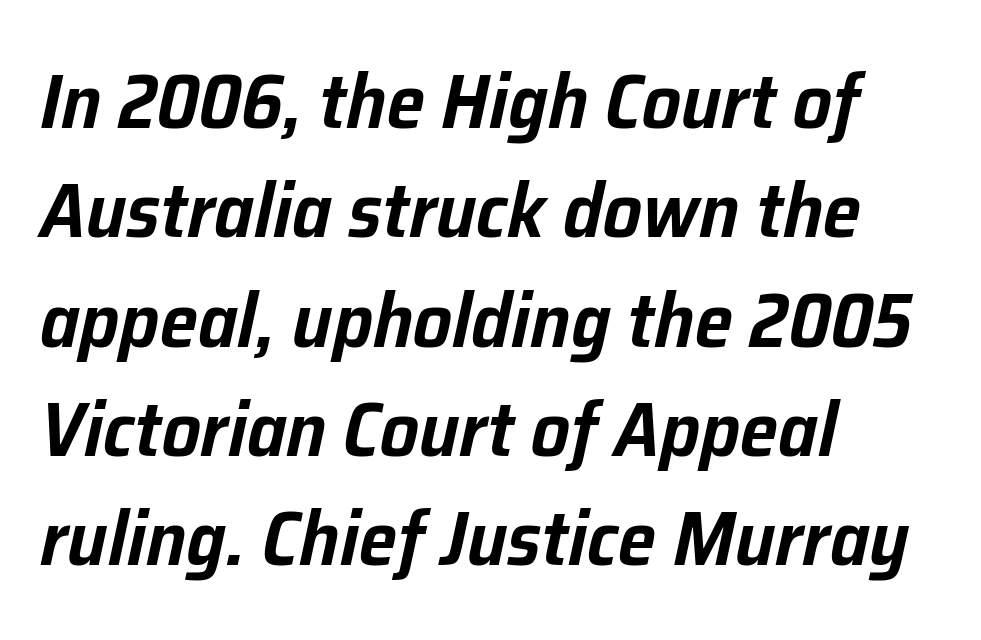
Note the varied advance widths — an 'i' is clearly narrower than an 'm'. This sample uses an oblique cut, with every glyph tilted off the vertical. This rendering features lettering with no underline. The paragraph shown leans on its left margin.
